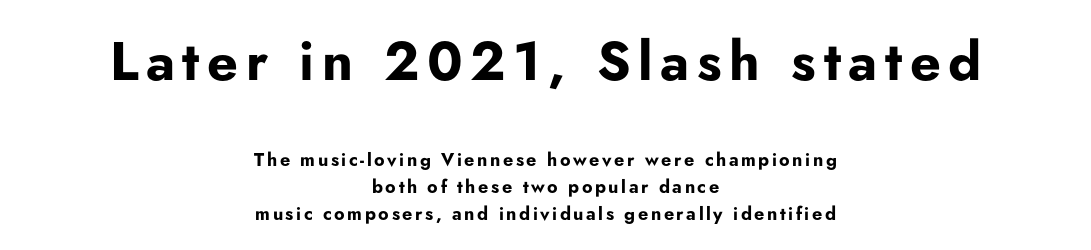
The image shows 54 px bold sans-serif type, upright; set centered, normal line spacing (1.5x), not underlined; the first (top) block is 3.0x larger; low stroke contrast and a small x-height.
